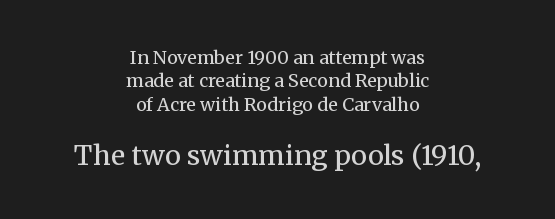
The image shows 27 px text type, upright; set centered, normal line spacing (1.3x), normal letter spacing, not underlined; the second (bottom) block is 1.5x larger.
